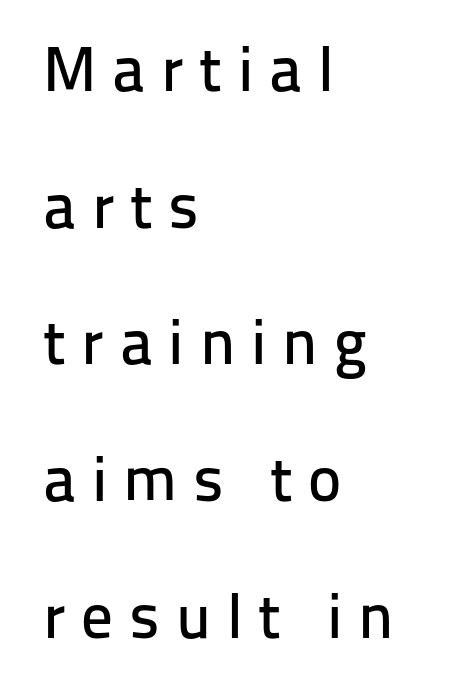
The image shows 63 px sans-serif type, upright; set left-aligned, loose line spacing (2.17x), unusually wide letter spacing (+0.25 em), not underlined; low stroke contrast and a medium x-height.
